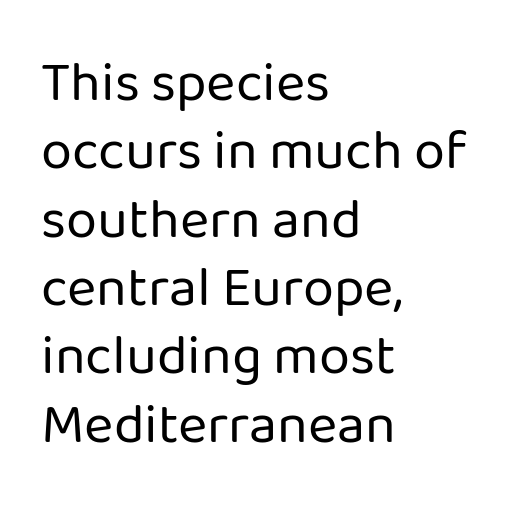
{"serif": "no", "italic": "no", "bold": "no", "weight": "regular", "width": "normal", "stroke_contrast": "low", "x_height": "medium", "monospaced": "no", "underline": "no", "align": "left", "line_spacing_ratio": 1.22, "letter_spacing": "normal", "letter_spacing_em": 0.0, "glyph_px": 56}
